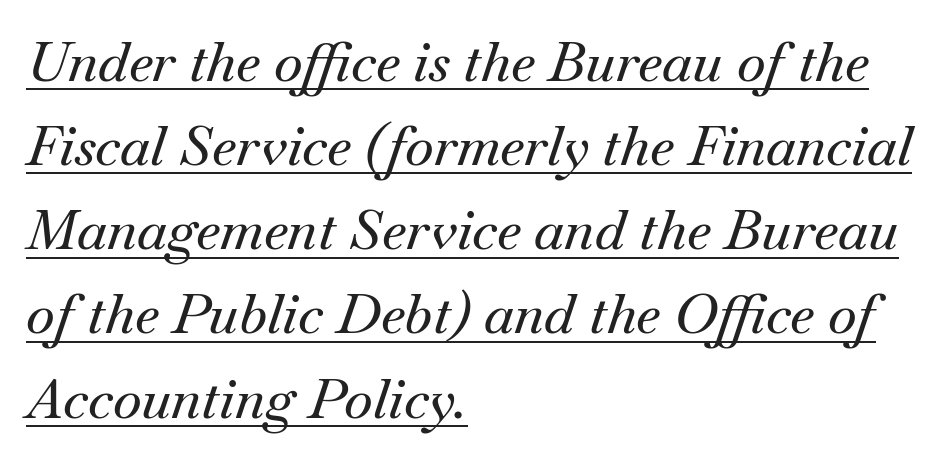
The passage shown is typed in a proportional face where columns would drift. Old-style or modern, the face here clearly has serifs. Leftover space on each line is placed entirely after the last word. Default kerning and tracking; the words read as compact shapes. The lettering is marked with a stroke running underneath it.
